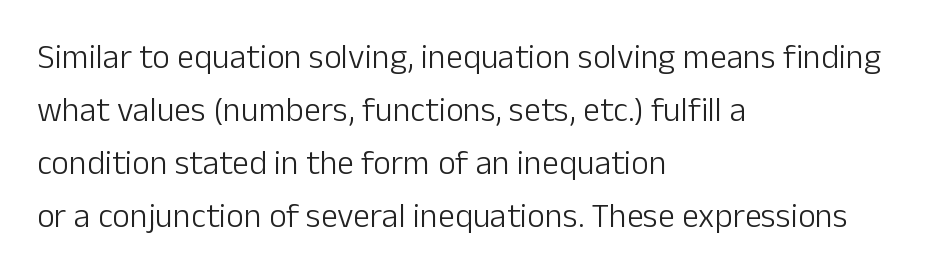
Q: Is the text bold? A: No.
Q: Is the text italic (slanted)? A: No, it is upright.
Q: Is the typeface a serif or a sans-serif typeface? A: Sans-serif.
Q: Is the text underlined? A: No.
Q: How is the paragraph aligned? A: Left-aligned.
Q: Is the spacing between letters normal or unusually wide? A: Normal.
Q: Is the spacing between lines tight, normal or loose? A: Normal.
Q: Width (condensed, normal, or wide)? A: Normal.
Q: Stroke contrast? A: Low.
Q: x-height? A: Medium.
Q: Monospaced? A: No.
